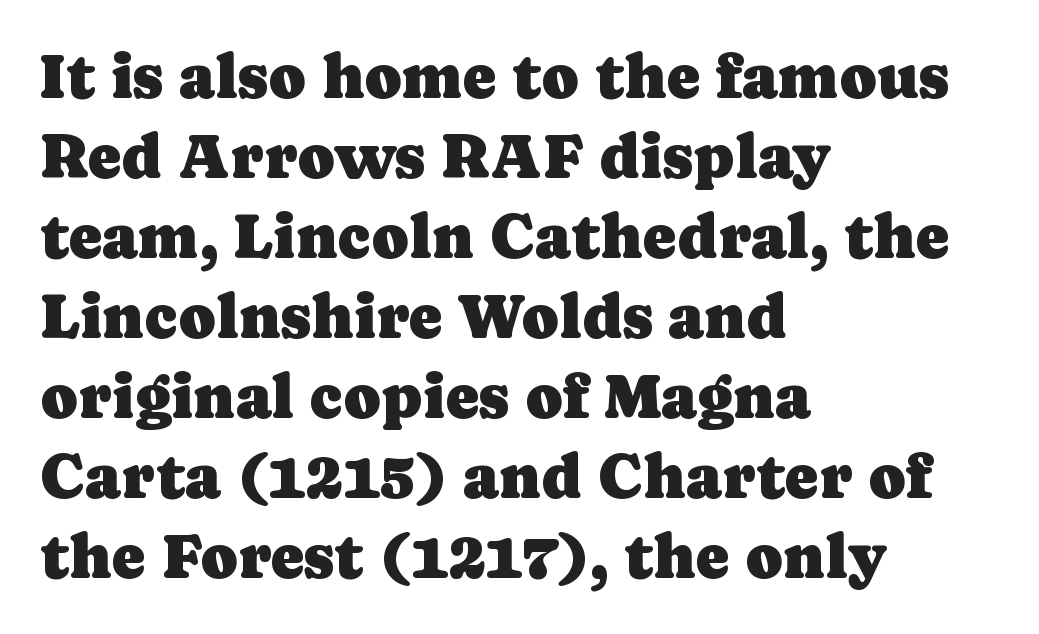
Q: Is the text italic (slanted)? A: No, it is upright.
Q: Is the typeface a serif or a sans-serif typeface? A: Serif.
Q: Is the text underlined? A: No.
Q: How is the paragraph aligned? A: Left-aligned.
Q: Is the spacing between letters normal or unusually wide? A: Normal.
Q: Is the spacing between lines tight, normal or loose? A: Normal.
Q: Width (condensed, normal, or wide)? A: Normal.
Q: Stroke contrast? A: Low.
Q: x-height? A: Medium.
Q: Monospaced? A: No.
